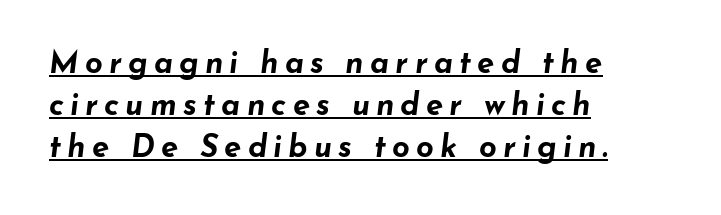
The image shows 31 px bold, wide type, italic (leaning right); set left-aligned, normal line spacing (1.36x), unusually wide letter spacing (+0.2 em), underlined; low stroke contrast and a small x-height.
